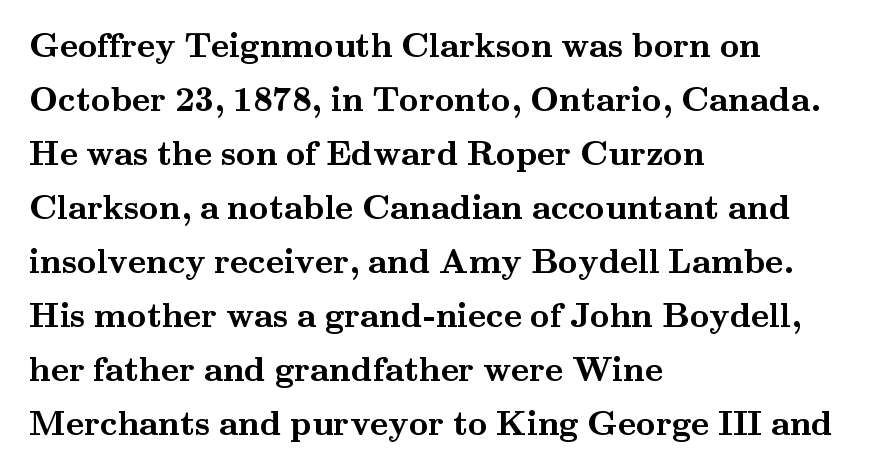
{"serif": "yes", "italic": "no", "bold": "yes", "weight": "semibold", "width": "wide", "stroke_contrast": "medium", "x_height": "small", "monospaced": "no", "underline": "no", "align": "left", "line_spacing": "normal", "line_spacing_ratio": 1.59, "letter_spacing": "normal", "letter_spacing_em": 0.0, "glyph_px": 34}
